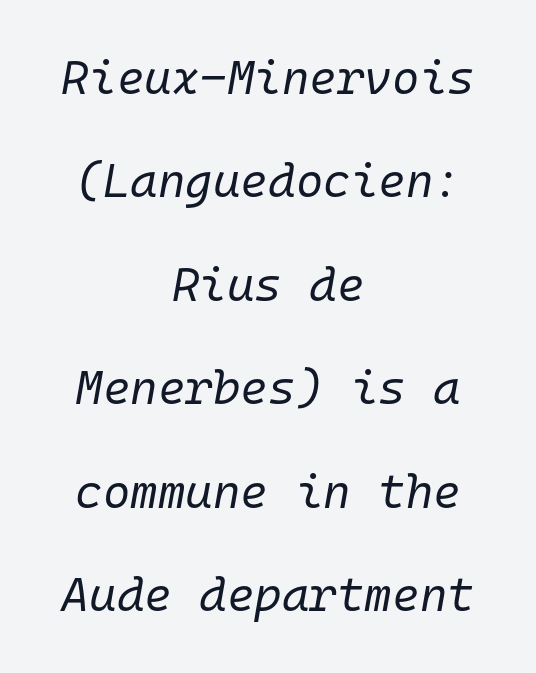
Q: Is the text bold? A: No.
Q: Is the text italic (slanted)? A: Yes, it leans right by about 10 degrees.
Q: Is the text underlined? A: No.
Q: How is the paragraph aligned? A: Centered.
Q: Is the spacing between letters normal or unusually wide? A: Normal.
Q: Is the spacing between lines tight, normal or loose? A: Loose.
Q: Width (condensed, normal, or wide)? A: Normal.
Q: Stroke contrast? A: Low.
Q: x-height? A: Medium.
Q: Monospaced? A: Yes.
